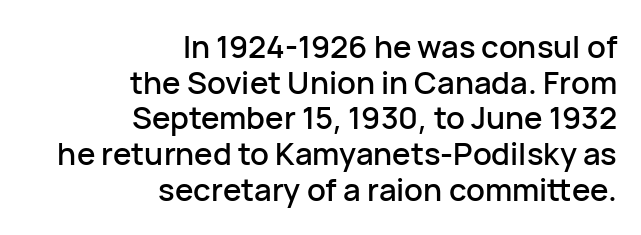
{"serif": "no", "italic": "no", "width": "normal", "stroke_contrast": "low", "x_height": "medium", "monospaced": "no", "underline": "no", "align": "right", "line_spacing": "tight", "line_spacing_ratio": 1.15, "letter_spacing": "normal", "letter_spacing_em": 0.0, "glyph_px": 31}
